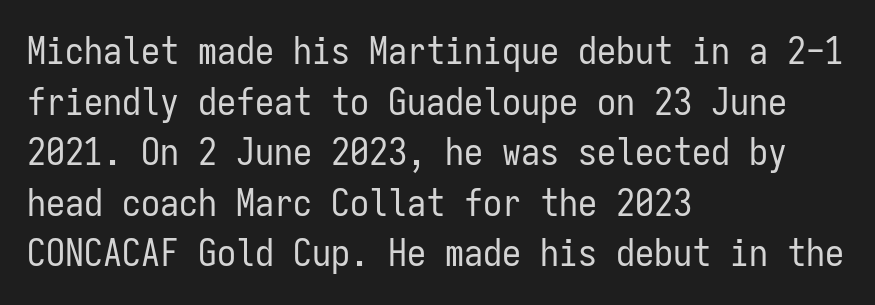
{"serif": "no", "italic": "no", "bold": "no", "weight": "regular", "width": "condensed", "stroke_contrast": "low", "x_height": "medium", "monospaced": "yes", "underline": "no", "align": "left", "line_spacing": "normal", "line_spacing_ratio": 1.33, "letter_spacing": "normal", "letter_spacing_em": 0.0, "glyph_px": 38}
